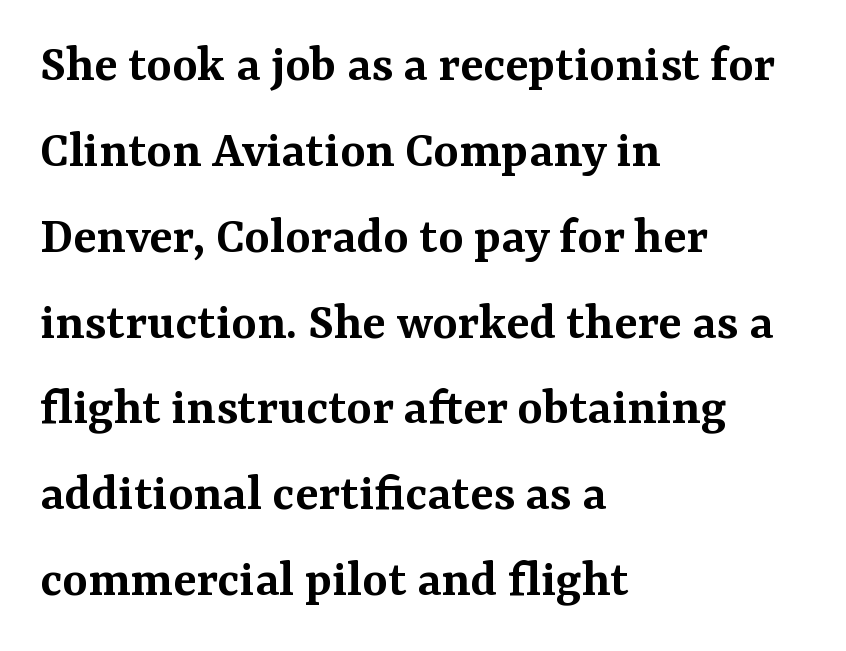
The image shows 54 px semibold serif type, upright; set left-aligned, normal line spacing (1.59x), normal letter spacing, not underlined; medium stroke contrast and a medium x-height.
